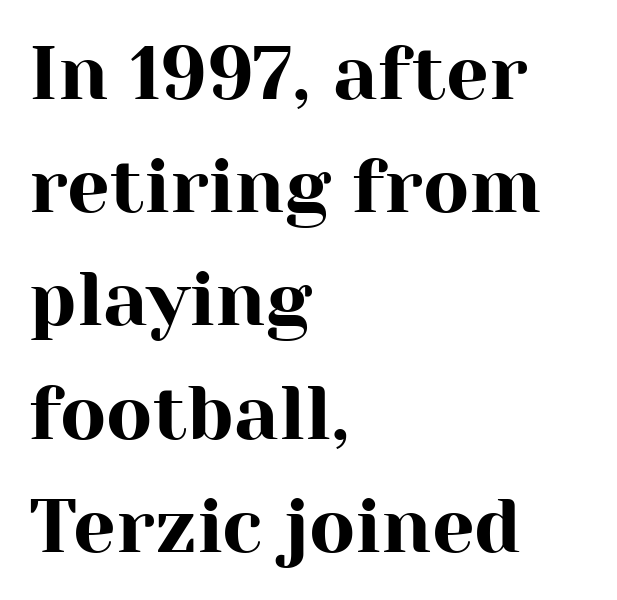
The characters display serif detailing at their extremities. Nothing unusual about the tracking: characters are spaced as the font intends. Varying glyph widths throughout — classic text-font behaviour. Quick note: not italic, upright. Glance below the letters and you will spot only blank space.
